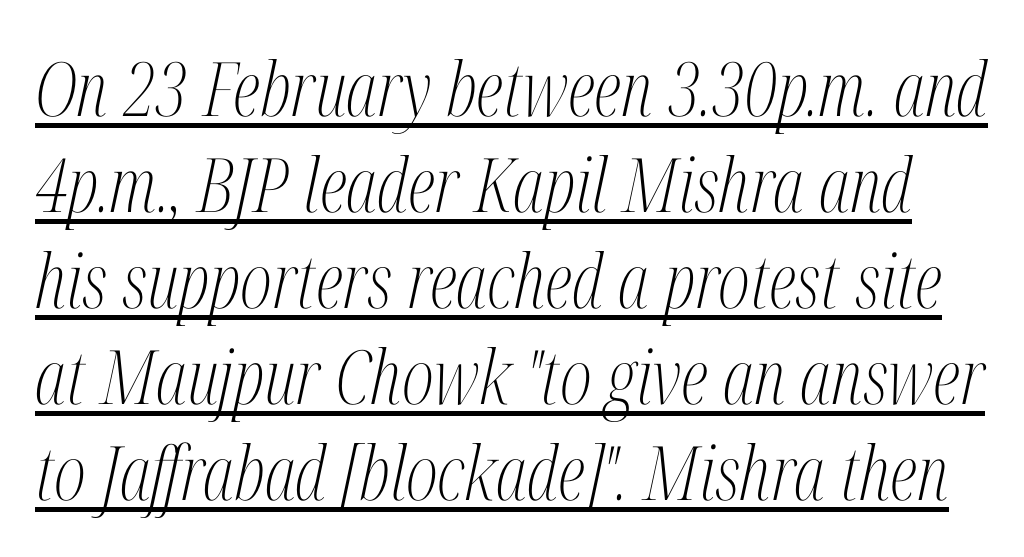
The image shows 75 px light, condensed serif type, italic (leaning right); set normal line spacing (1.28x), normal letter spacing, underlined; medium stroke contrast and a medium x-height.
